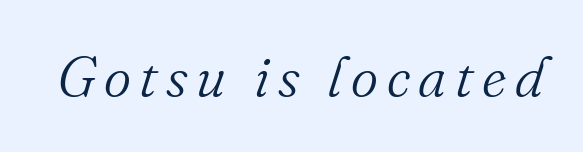
The image shows 58 px light serif type, italic (leaning right); set not underlined; medium stroke contrast and a small x-height.
